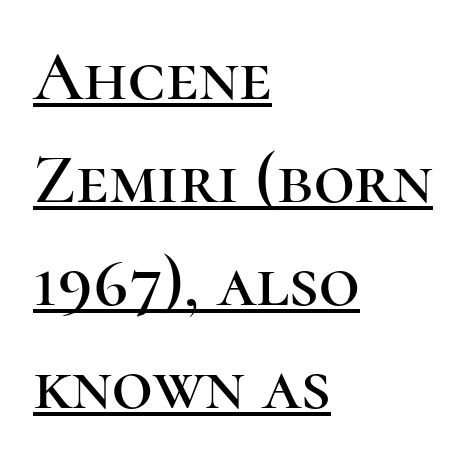
The image shows 71 px serif type, upright; set left-aligned, normal line spacing (1.45x), normal letter spacing, underlined; high stroke contrast and a medium x-height.
